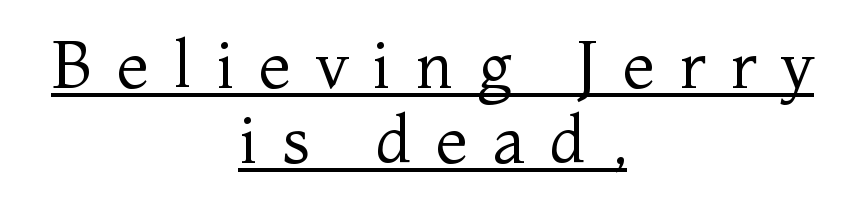
The image shows 66 px regular-weight serif type, upright; set centered, tight line spacing (1.13x), unusually wide letter spacing (+0.37 em), underlined; medium stroke contrast and a medium x-height.
